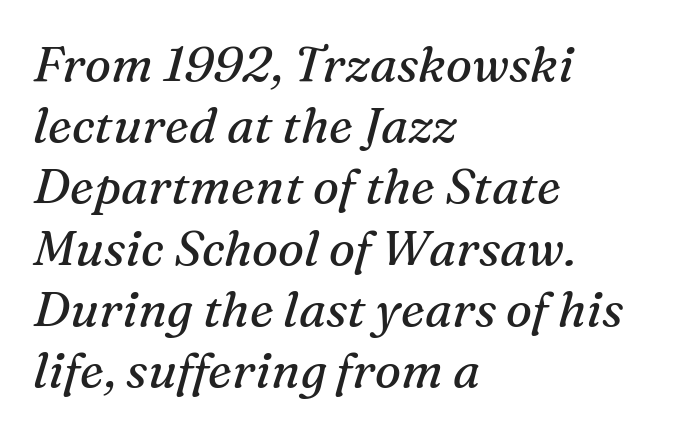
Q: Is the text bold? A: No.
Q: Is the text italic (slanted)? A: Yes, it leans right by about 16 degrees.
Q: Is the typeface a serif or a sans-serif typeface? A: Serif.
Q: Is the text underlined? A: No.
Q: How is the paragraph aligned? A: Left-aligned.
Q: Is the spacing between letters normal or unusually wide? A: Normal.
Q: Is the spacing between lines tight, normal or loose? A: Normal.
Q: Width (condensed, normal, or wide)? A: Normal.
Q: Stroke contrast? A: Medium.
Q: x-height? A: Medium.
Q: Monospaced? A: No.
